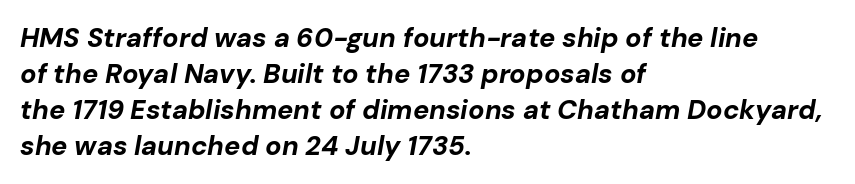
The image shows 27 px bold type, italic (leaning right); set left-aligned, normal line spacing (1.33x), normal letter spacing, not underlined.
